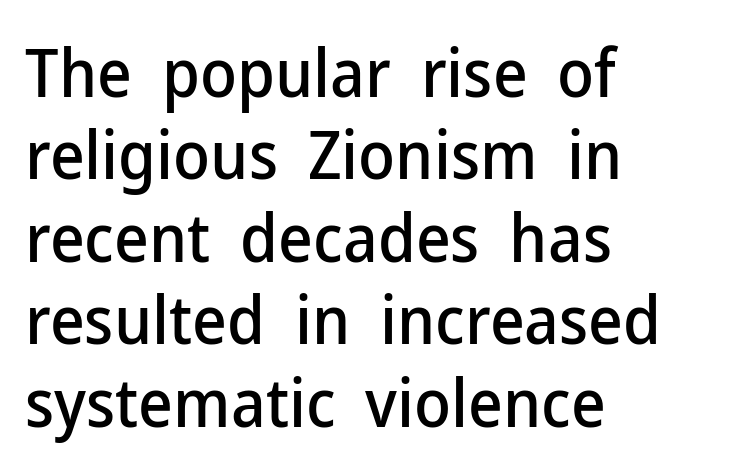
{"serif": "no", "italic": "no", "width": "normal", "stroke_contrast": "low", "x_height": "medium", "monospaced": "no", "underline": "no", "align": "left", "line_spacing_ratio": 1.23, "letter_spacing": "normal", "letter_spacing_em": 0.0, "glyph_px": 67}
